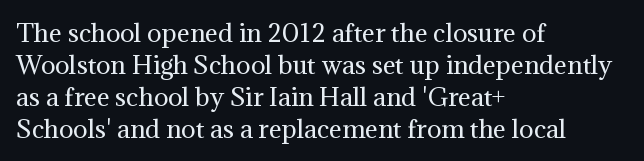
Q: Is the text bold? A: No.
Q: Is the text italic (slanted)? A: No, it is upright.
Q: Is the text underlined? A: No.
Q: How is the paragraph aligned? A: Left-aligned.
Q: Is the spacing between letters normal or unusually wide? A: Normal.
Q: Is the spacing between lines tight, normal or loose? A: Normal.
